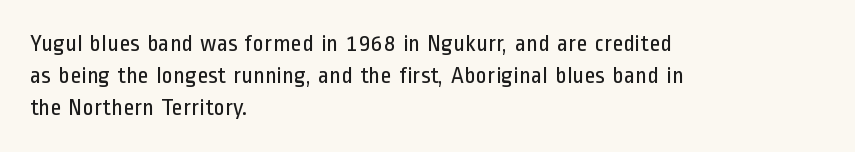
Q: Is the text bold? A: No.
Q: Is the text italic (slanted)? A: No, it is upright.
Q: Is the text underlined? A: No.
Q: How is the paragraph aligned? A: Left-aligned.
Q: Is the spacing between letters normal or unusually wide? A: Normal.
Q: Is the spacing between lines tight, normal or loose? A: Normal.
